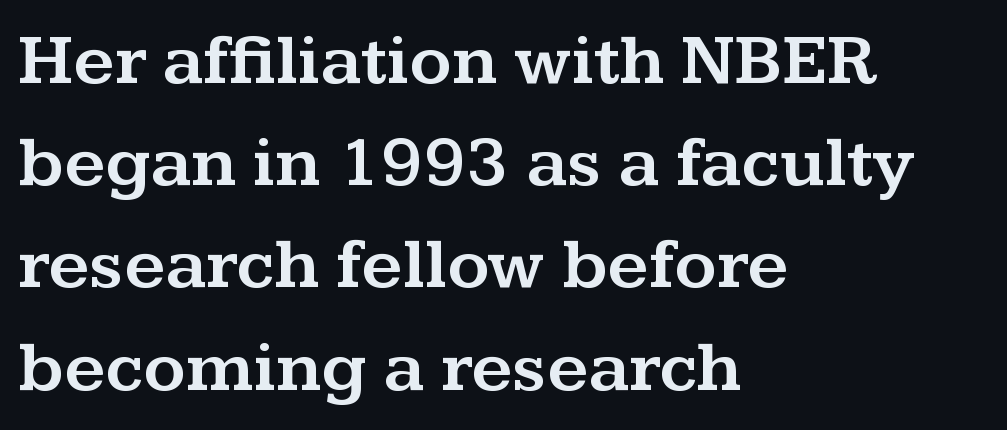
Vertically, the passage feels balanced, rows spaced as you'd expect. Casual observation: everything's shoved over to the left. Is this a fixed-width face? No — the glyphs have proportional, varying widths. Nobody drew a line under any word here.
